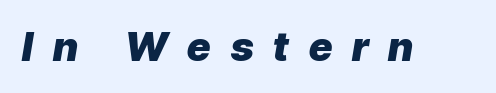
Tracking value appears strongly positive — letters spread wide. Weight check: bold — yes, fully. The glyphs look as if they've been sheared to an angle. A clean baseline with only descenders dipping below it. These lines are rendered in a variable-pitch font.
